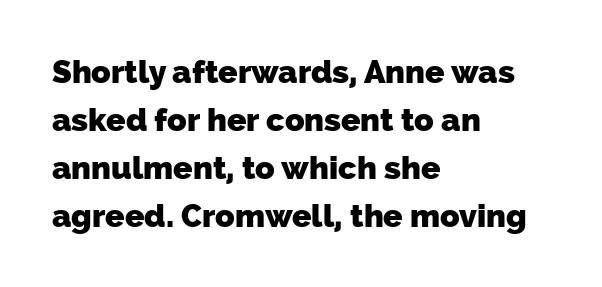
Q: Is the text bold? A: Yes.
Q: Is the typeface a serif or a sans-serif typeface? A: Sans-serif.
Q: Is the text underlined? A: No.
Q: How is the paragraph aligned? A: Left-aligned.
Q: Is the spacing between letters normal or unusually wide? A: Normal.
Q: Is the spacing between lines tight, normal or loose? A: Normal.
Q: Width (condensed, normal, or wide)? A: Normal.
Q: Stroke contrast? A: Low.
Q: x-height? A: Medium.
Q: Monospaced? A: No.
